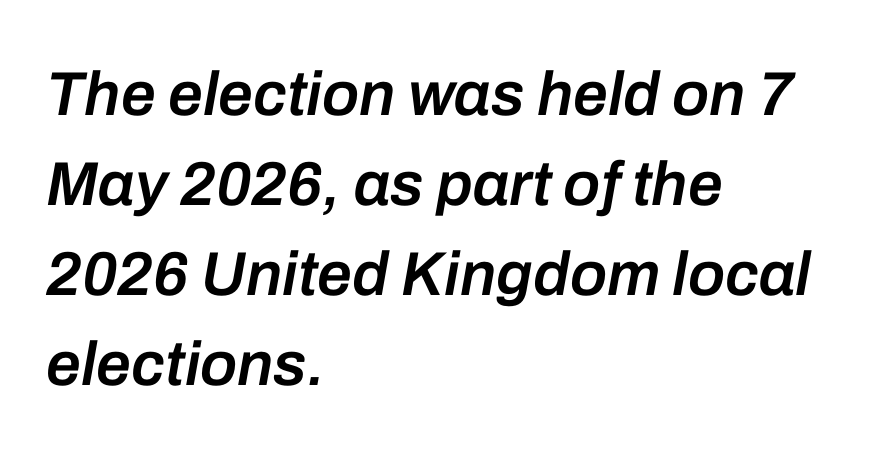
The image shows 62 px semibold type, italic (leaning right); set left-aligned, normal line spacing (1.45x), normal letter spacing, not underlined; low stroke contrast and a medium x-height.
